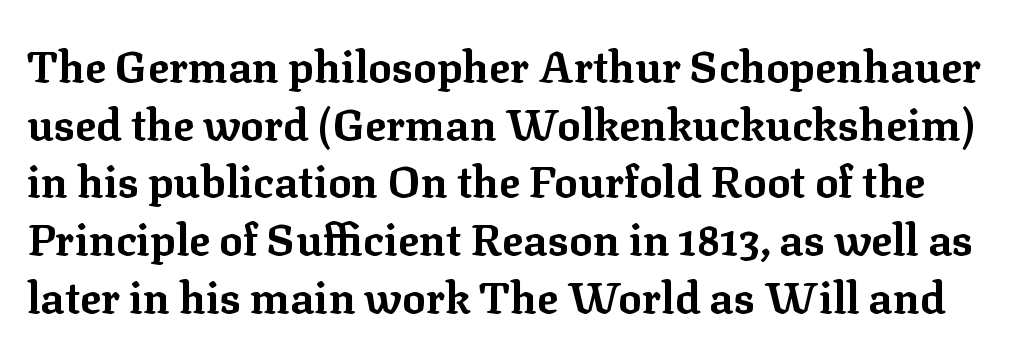
{"serif": "yes", "italic": "no", "bold": "yes", "weight": "bold", "width": "normal", "stroke_contrast": "low", "x_height": "medium", "monospaced": "no", "underline": "no", "line_spacing": "normal", "line_spacing_ratio": 1.31, "letter_spacing": "normal", "letter_spacing_em": 0.0, "glyph_px": 44}
